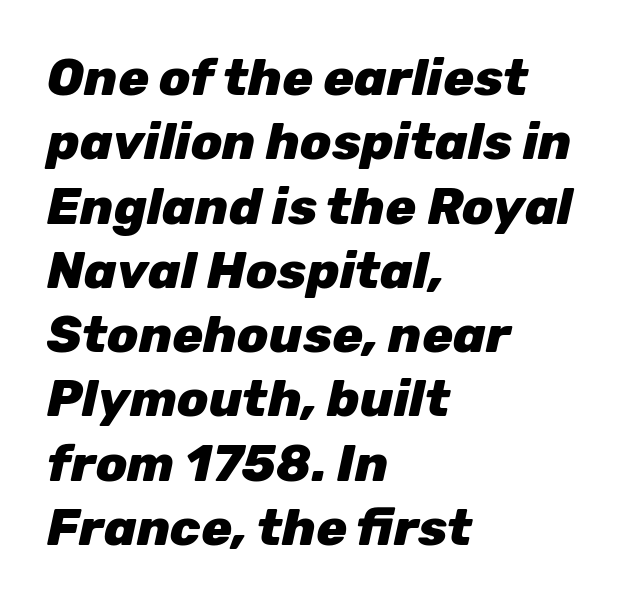
The image shows 51 px heavy type, italic (leaning right); set left-aligned, normal line spacing (1.26x), normal letter spacing, not underlined; low stroke contrast and a medium x-height.
